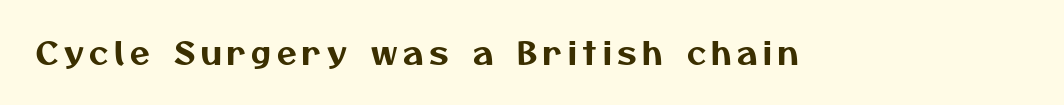
{"serif": "no", "width": "normal", "stroke_contrast": "medium", "x_height": "medium", "monospaced": "no", "underline": "no", "glyph_px": 32}
